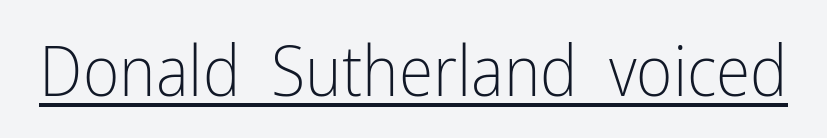
The image shows 70 px light, condensed sans-serif type, upright; set normal letter spacing, underlined; low stroke contrast and a medium x-height.
